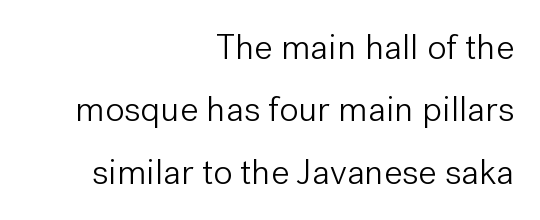
The image shows 36 px light sans-serif type, upright; set right-aligned, line spacing 1.73x, normal letter spacing, not underlined; low stroke contrast and a medium x-height.
